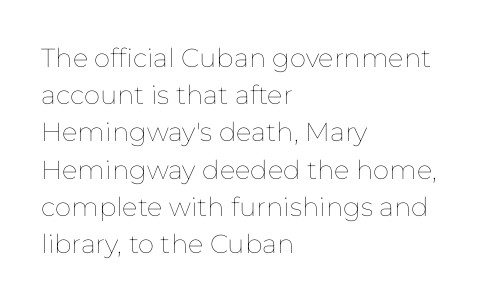
The rendering anchors every line to the left-hand side. A clean baseline with only descenders dipping below it. No chunkiness to these letters — they're not bold. Leading matches the norm, producing a regular column. Ascenders rise straight up at ninety degrees. Nobody touched the tracking dial on this one.
